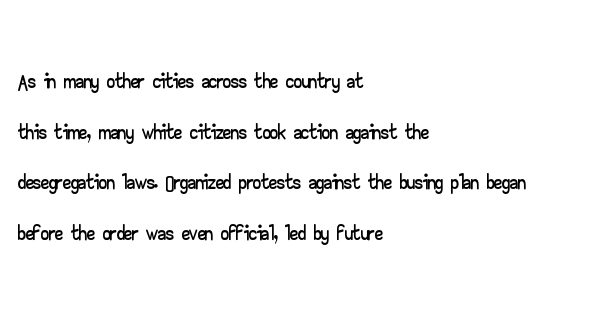
The typesetter chose a ragged-right arrangement here. Observe the ordinary spacing: letters are neighbours, not strangers. A typesetter would call this leading conventional body-copy spacing. The letters stand straight up with perfectly vertical stems. Underline: absent.
